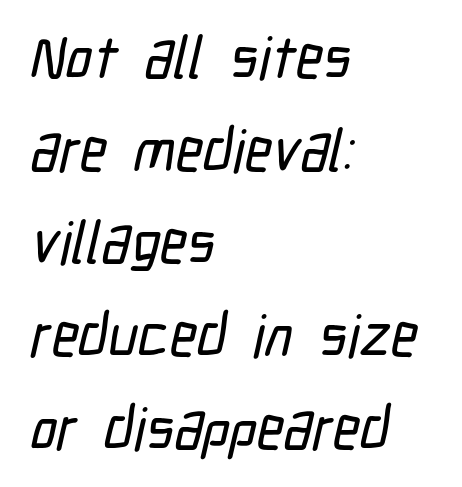
{"serif": "no", "width": "condensed", "stroke_contrast": "low", "x_height": "medium", "monospaced": "no", "underline": "no", "align": "left", "line_spacing": "normal", "line_spacing_ratio": 1.57, "letter_spacing": "normal", "letter_spacing_em": 0.0, "glyph_px": 59}
